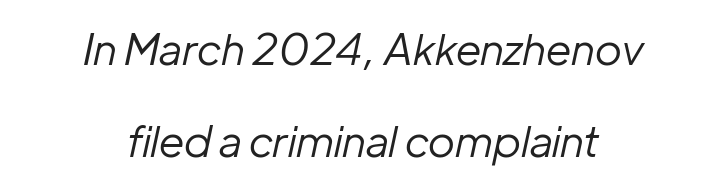
Q: Is the text bold? A: No.
Q: Is the text italic (slanted)? A: Yes, it leans right by about 12 degrees.
Q: Is the text underlined? A: No.
Q: How is the paragraph aligned? A: Centered.
Q: Is the spacing between letters normal or unusually wide? A: Normal.
Q: Is the spacing between lines tight, normal or loose? A: Loose.
Q: Width (condensed, normal, or wide)? A: Normal.
Q: Stroke contrast? A: Low.
Q: x-height? A: Medium.
Q: Monospaced? A: No.
